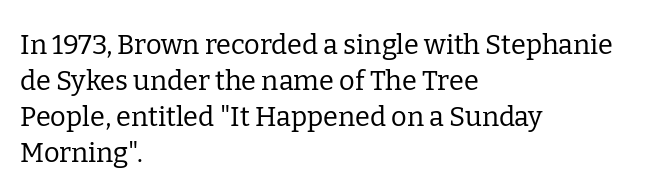
Q: Is the text bold? A: No.
Q: Is the text italic (slanted)? A: No, it is upright.
Q: Is the text underlined? A: No.
Q: How is the paragraph aligned? A: Left-aligned.
Q: Is the spacing between letters normal or unusually wide? A: Normal.
Q: Is the spacing between lines tight, normal or loose? A: Normal.
